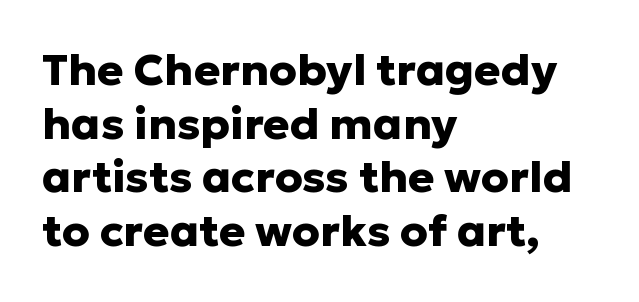
In terms of letterform style, serifs are entirely absent. Bare-footed words on every line. Do the characters align in a grid? No, the font is proportional. This rendering uses left alignment, leaving the right contour irregular.
